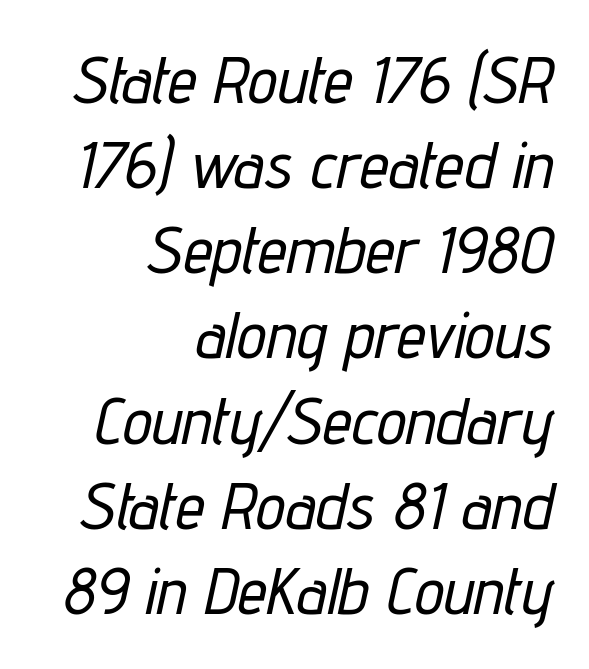
The image shows 66 px condensed type, italic (leaning right); set right-aligned, normal line spacing (1.29x), normal letter spacing, not underlined; low stroke contrast and a medium x-height.
